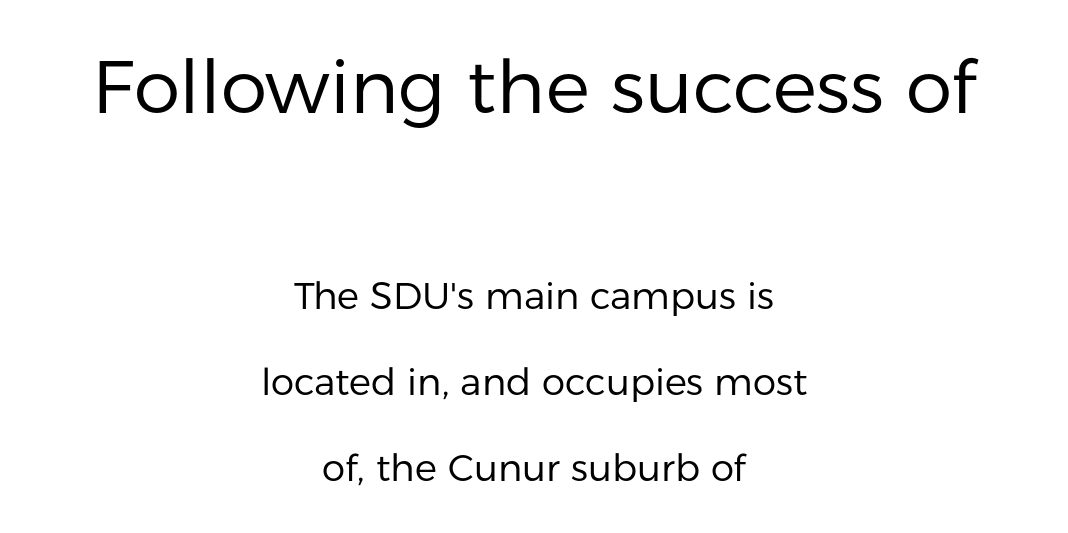
{"serif": "no", "italic": "no", "bold": "no", "weight": "regular", "width": "normal", "stroke_contrast": "low", "x_height": "medium", "monospaced": "no", "underline": "no", "align": "center", "line_spacing": "loose", "line_spacing_ratio": 2.33, "letter_spacing": "normal", "letter_spacing_em": 0.0, "larger_block": "first", "size_ratio": 2.0, "glyph_px": 74}
